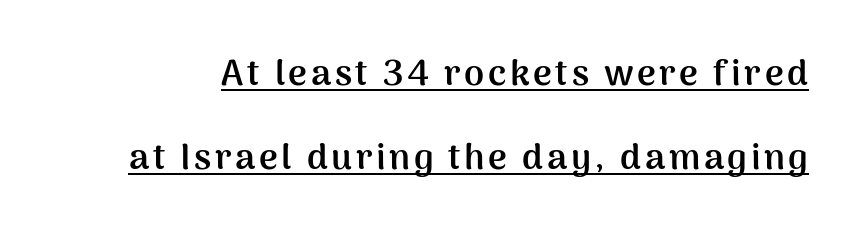
Q: Is the text bold? A: Yes.
Q: Is the text italic (slanted)? A: No, it is upright.
Q: Is the typeface a serif or a sans-serif typeface? A: Sans-serif.
Q: Is the text underlined? A: Yes.
Q: Is the spacing between lines tight, normal or loose? A: Loose.
Q: Width (condensed, normal, or wide)? A: Normal.
Q: Stroke contrast? A: Medium.
Q: x-height? A: Medium.
Q: Monospaced? A: No.
